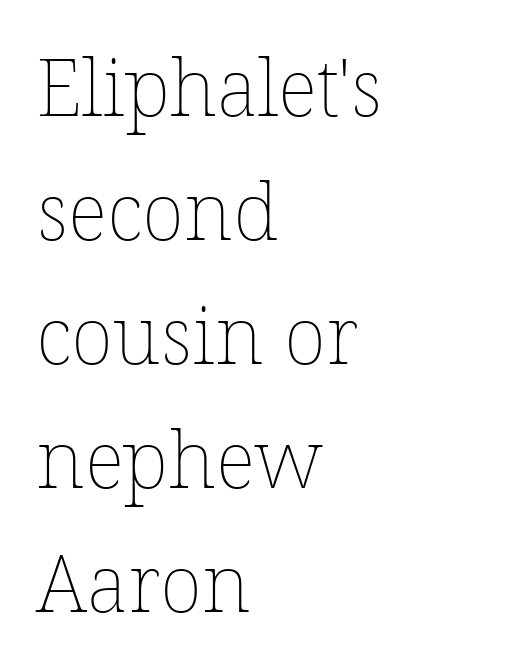
{"italic": "no", "bold": "no", "weight": "thin", "width": "normal", "stroke_contrast": "low", "x_height": "medium", "monospaced": "no", "underline": "no", "align": "left", "line_spacing": "normal", "line_spacing_ratio": 1.57, "letter_spacing": "normal", "letter_spacing_em": 0.0, "glyph_px": 79}
